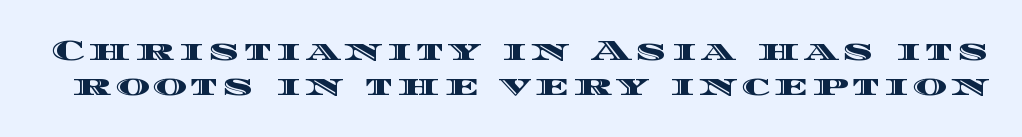
You could not count columns in this text — the font is proportionally spaced. Quick note: not italic, upright. Beneath every word, the page is bare.
